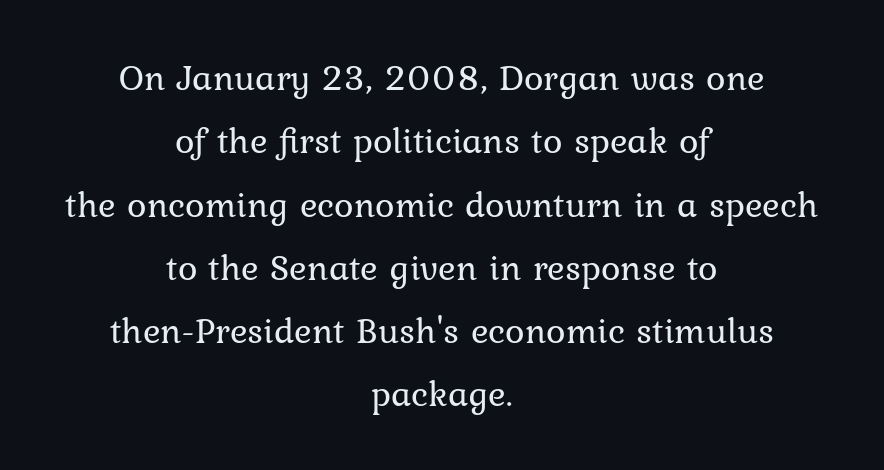
Q: Is the text bold? A: No.
Q: Is the text italic (slanted)? A: No, it is upright.
Q: Is the text underlined? A: No.
Q: How is the paragraph aligned? A: Centered.
Q: Is the spacing between letters normal or unusually wide? A: Normal.
Q: Width (condensed, normal, or wide)? A: Normal.
Q: Stroke contrast? A: Low.
Q: x-height? A: Medium.
Q: Monospaced? A: No.
